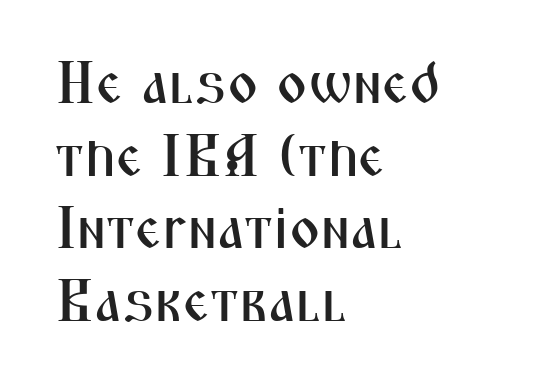
Q: Is the text italic (slanted)? A: No, it is upright.
Q: Is the typeface a serif or a sans-serif typeface? A: Sans-serif.
Q: Is the text underlined? A: No.
Q: How is the paragraph aligned? A: Left-aligned.
Q: Is the spacing between letters normal or unusually wide? A: Normal.
Q: Width (condensed, normal, or wide)? A: Condensed.
Q: Stroke contrast? A: Medium.
Q: x-height? A: Medium.
Q: Monospaced? A: No.
